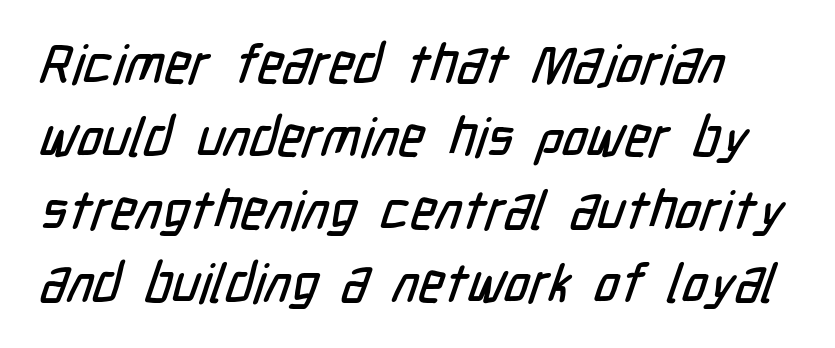
The space beneath each line is pristine and unruled. Students, observe: this is what conventionally led text looks like. Does the type have serifs? No, each stem ends abruptly. Tracking value appears to be zero — textbook default spacing.
